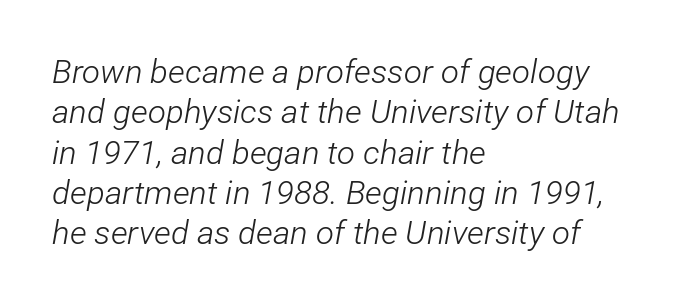
{"italic": "yes", "lean": "right", "slant_degrees": 12, "bold": "no", "weight": "light", "width": "condensed", "stroke_contrast": "low", "x_height": "medium", "monospaced": "no", "underline": "no", "align": "left", "line_spacing_ratio": 1.22, "letter_spacing": "normal", "letter_spacing_em": 0.0, "glyph_px": 33}
